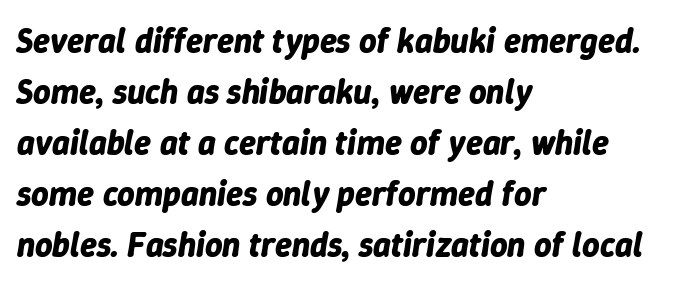
Q: Is the text bold? A: Yes.
Q: Is the text italic (slanted)? A: Yes, it leans right by about 9 degrees.
Q: Is the text underlined? A: No.
Q: How is the paragraph aligned? A: Left-aligned.
Q: Is the spacing between letters normal or unusually wide? A: Normal.
Q: Is the spacing between lines tight, normal or loose? A: Normal.
Q: Width (condensed, normal, or wide)? A: Normal.
Q: Stroke contrast? A: Low.
Q: x-height? A: Medium.
Q: Monospaced? A: No.
